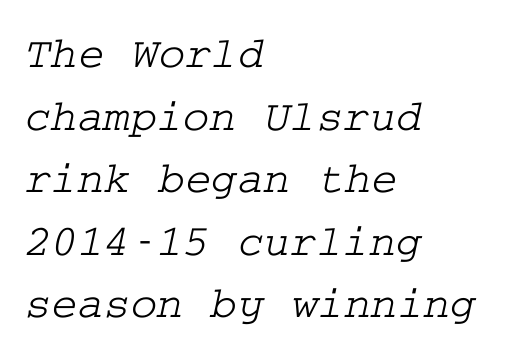
The type is set solid horizontally, with unmodified tracking. In terms of leading, this rendering sits right in the middle. Horizontally, the lines are justified to the leading edge only. This rendering employs a face with finishing strokes, i.e., a serif. The string is rendered with underlining switched off.
